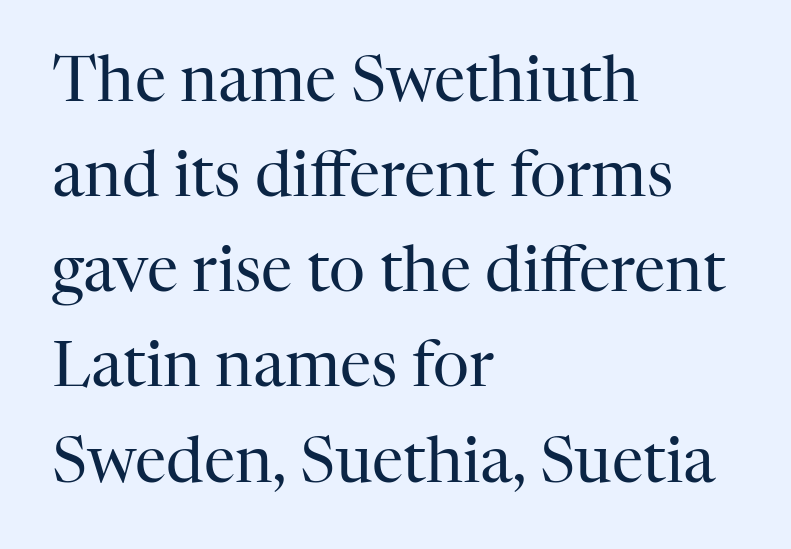
Compared with a centered layout, this one pins lines to the left instead. Do the letters lean? They stand straight. If you measured baseline to baseline, you'd find a middling distance. The cut favours lightness, reaching ordinary text weight at its darkest.
